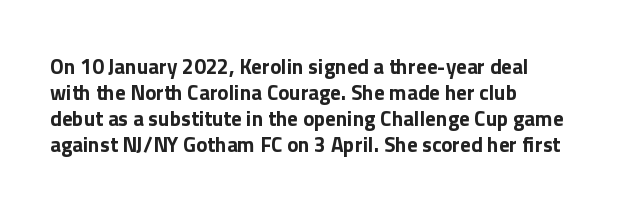
The image shows 21 px bold type, upright; set left-aligned, line spacing 1.24x, normal letter spacing, not underlined.
